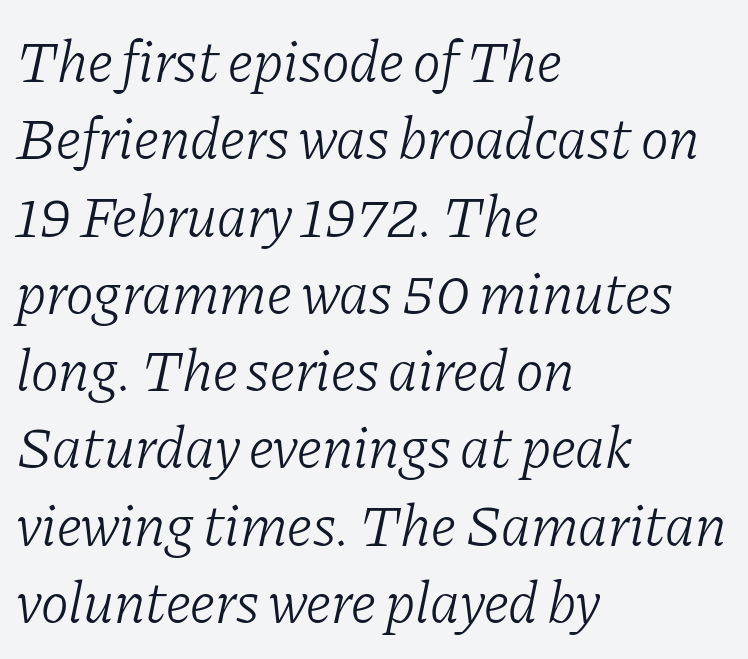
{"serif": "yes", "italic": "yes", "lean": "right", "slant_degrees": 11, "bold": "no", "weight": "light", "width": "normal", "stroke_contrast": "low", "x_height": "medium", "monospaced": "no", "underline": "no", "align": "left", "line_spacing": "normal", "line_spacing_ratio": 1.31, "letter_spacing": "normal", "letter_spacing_em": 0.0, "glyph_px": 59}
